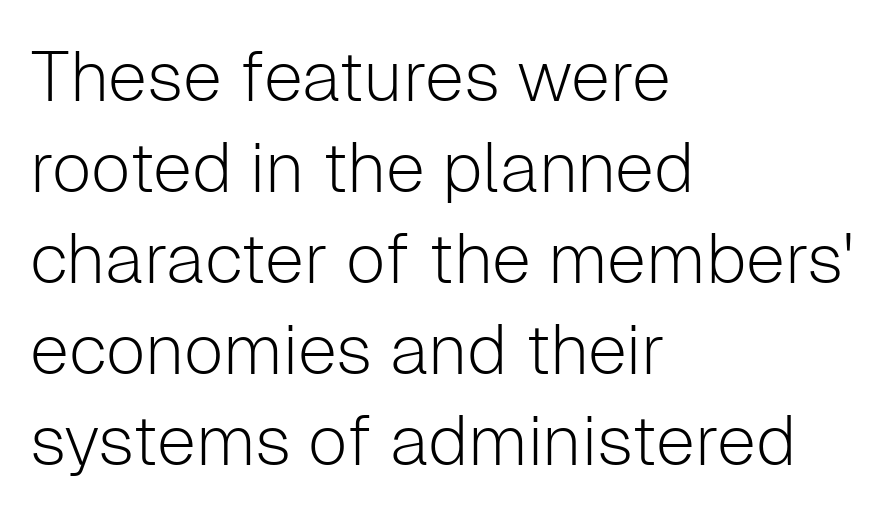
{"serif": "no", "italic": "no", "bold": "no", "weight": "light", "width": "normal", "stroke_contrast": "low", "x_height": "medium", "monospaced": "no", "underline": "no", "align": "left", "line_spacing": "normal", "line_spacing_ratio": 1.3, "letter_spacing": "normal", "letter_spacing_em": 0.0, "glyph_px": 70}
